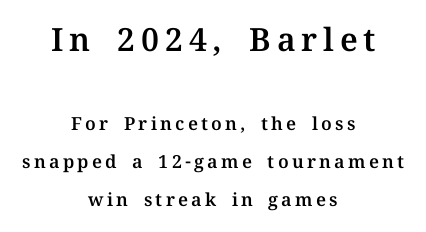
The image shows 32 px serif type, upright; set centered, loose line spacing (2.11x), not underlined; the first (top) block is 1.78x larger; medium stroke contrast and a medium x-height.
